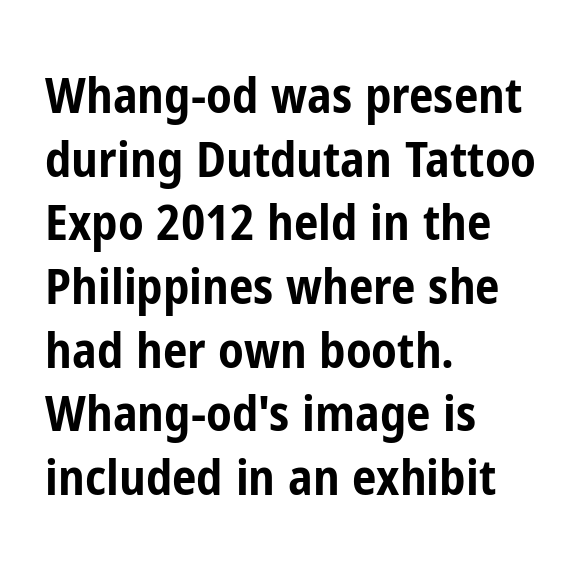
The image shows 49 px bold, condensed sans-serif type, upright; set left-aligned, normal line spacing (1.3x), normal letter spacing, not underlined; low stroke contrast and a medium x-height.
